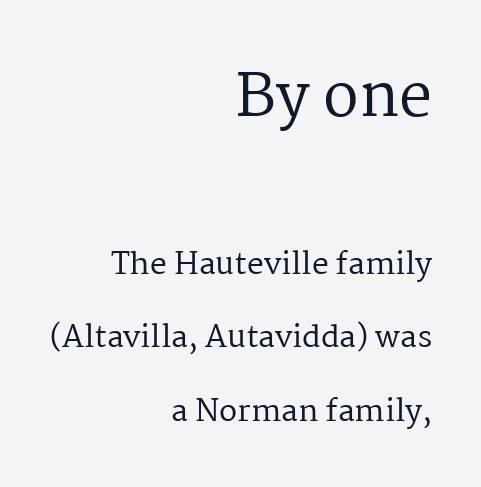
Q: Is the text bold? A: No.
Q: Is the text italic (slanted)? A: No, it is upright.
Q: Is the typeface a serif or a sans-serif typeface? A: Serif.
Q: Is the text underlined? A: No.
Q: How is the paragraph aligned? A: Right-aligned.
Q: Is the spacing between letters normal or unusually wide? A: Normal.
Q: Is the spacing between lines tight, normal or loose? A: Loose.
Q: Which block of text is set in a larger size, the first (top) or the second (bottom)? A: The first (top) one.
Q: Width (condensed, normal, or wide)? A: Normal.
Q: Stroke contrast? A: Medium.
Q: x-height? A: Medium.
Q: Monospaced? A: No.
